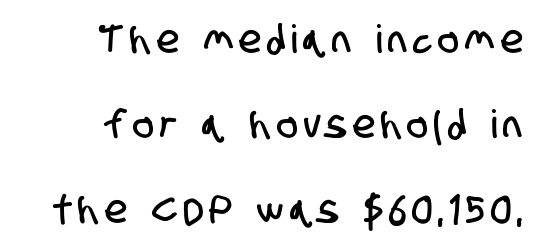
The image shows 39 px condensed sans-serif type; set right-aligned, loose line spacing (2.18x), not underlined; low stroke contrast and a large x-height.
